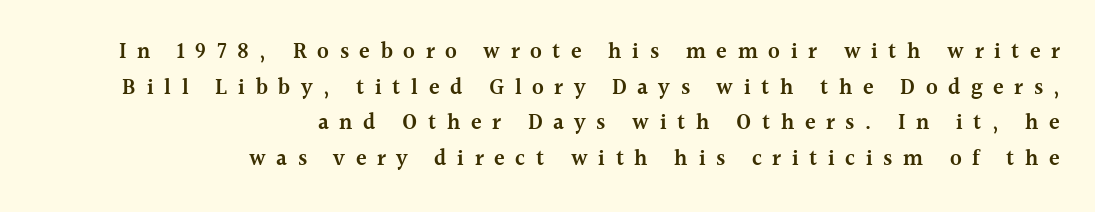
Q: Is the text bold? A: Semi-bold.
Q: Is the text italic (slanted)? A: No, it is upright.
Q: Is the text underlined? A: No.
Q: How is the paragraph aligned? A: Right-aligned.
Q: Is the spacing between letters normal or unusually wide? A: Unusually wide.
Q: Is the spacing between lines tight, normal or loose? A: Normal.
